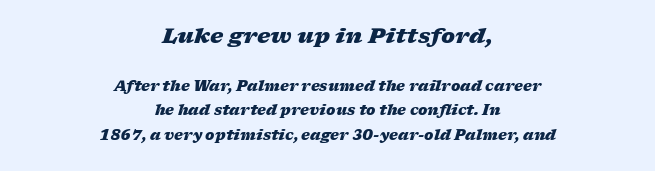
The image shows 21 px bold type, italic (leaning right); set centered, line spacing 1.76x, normal letter spacing, not underlined; the first (top) block is 1.5x larger.
